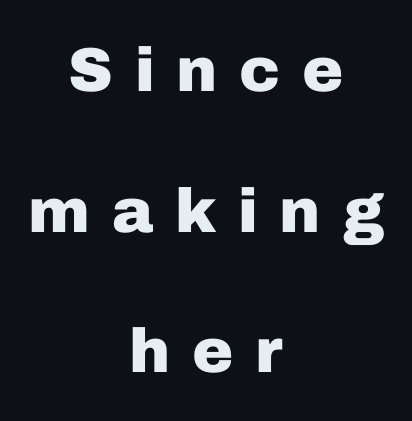
Q: Is the text bold? A: Yes.
Q: Is the text italic (slanted)? A: No, it is upright.
Q: Is the typeface a serif or a sans-serif typeface? A: Sans-serif.
Q: Is the text underlined? A: No.
Q: How is the paragraph aligned? A: Centered.
Q: Is the spacing between letters normal or unusually wide? A: Unusually wide.
Q: Is the spacing between lines tight, normal or loose? A: Loose.
Q: Width (condensed, normal, or wide)? A: Normal.
Q: Stroke contrast? A: Low.
Q: x-height? A: Medium.
Q: Monospaced? A: No.
